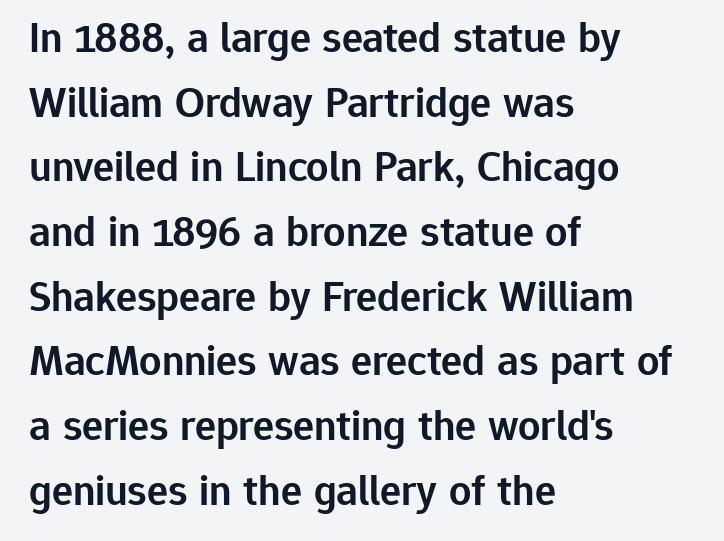
Q: Is the text bold? A: Semi-bold.
Q: Is the text italic (slanted)? A: No, it is upright.
Q: Is the typeface a serif or a sans-serif typeface? A: Sans-serif.
Q: Is the text underlined? A: No.
Q: How is the paragraph aligned? A: Left-aligned.
Q: Is the spacing between letters normal or unusually wide? A: Normal.
Q: Is the spacing between lines tight, normal or loose? A: Normal.
Q: Width (condensed, normal, or wide)? A: Normal.
Q: Stroke contrast? A: Low.
Q: x-height? A: Medium.
Q: Monospaced? A: No.
